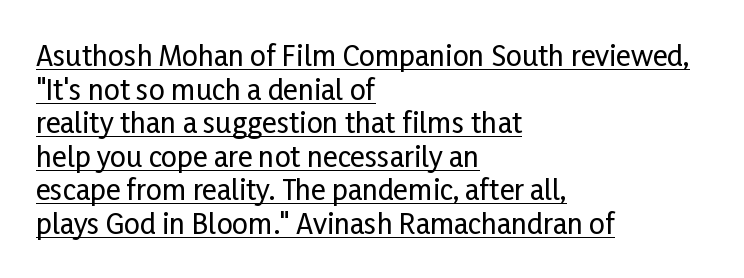
Q: Is the text italic (slanted)? A: No, it is upright.
Q: Is the typeface a serif or a sans-serif typeface? A: Sans-serif.
Q: Is the text underlined? A: Yes.
Q: How is the paragraph aligned? A: Left-aligned.
Q: Is the spacing between letters normal or unusually wide? A: Normal.
Q: Width (condensed, normal, or wide)? A: Condensed.
Q: Stroke contrast? A: Low.
Q: x-height? A: Medium.
Q: Monospaced? A: No.
